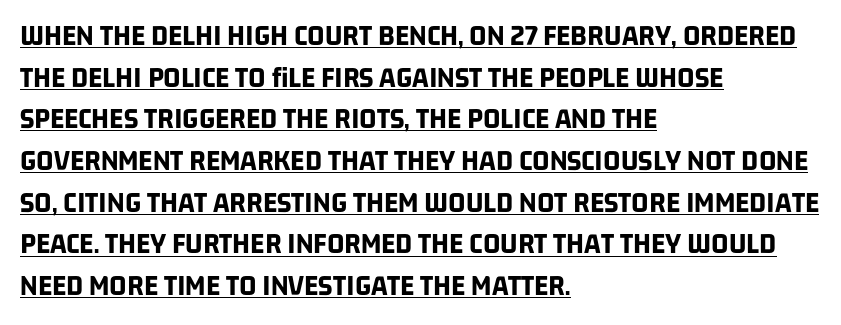
The image shows 30 px bold, condensed sans-serif type; set left-aligned, normal line spacing (1.39x), normal letter spacing, underlined; low stroke contrast and a large x-height.
